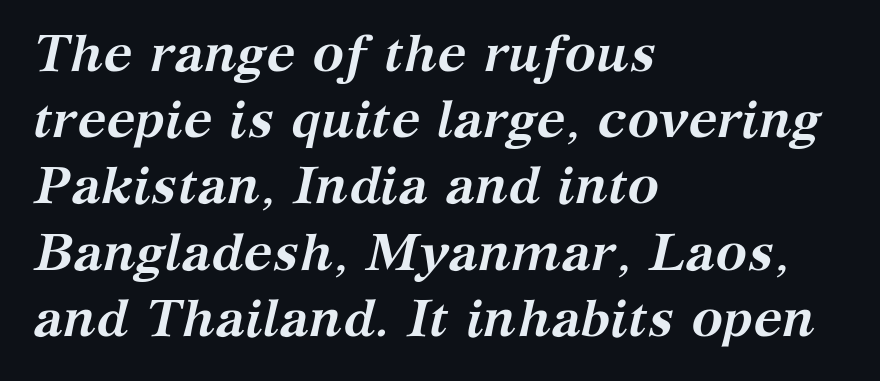
Q: Is the text bold? A: Yes.
Q: Is the text italic (slanted)? A: Yes, it leans right by about 12 degrees.
Q: Is the typeface a serif or a sans-serif typeface? A: Serif.
Q: Is the text underlined? A: No.
Q: How is the paragraph aligned? A: Left-aligned.
Q: Is the spacing between letters normal or unusually wide? A: Normal.
Q: Is the spacing between lines tight, normal or loose? A: Normal.
Q: Width (condensed, normal, or wide)? A: Normal.
Q: Stroke contrast? A: Medium.
Q: x-height? A: Medium.
Q: Monospaced? A: No.
